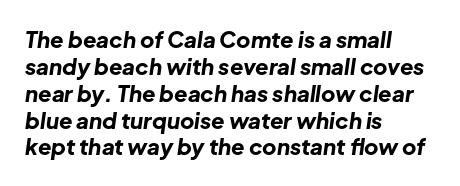
{"italic": "yes", "lean": "right", "slant_degrees": 8, "bold": "yes", "underline": "no", "align": "left", "line_spacing_ratio": 1.22, "letter_spacing": "normal", "letter_spacing_em": 0.0, "glyph_px": 22}
